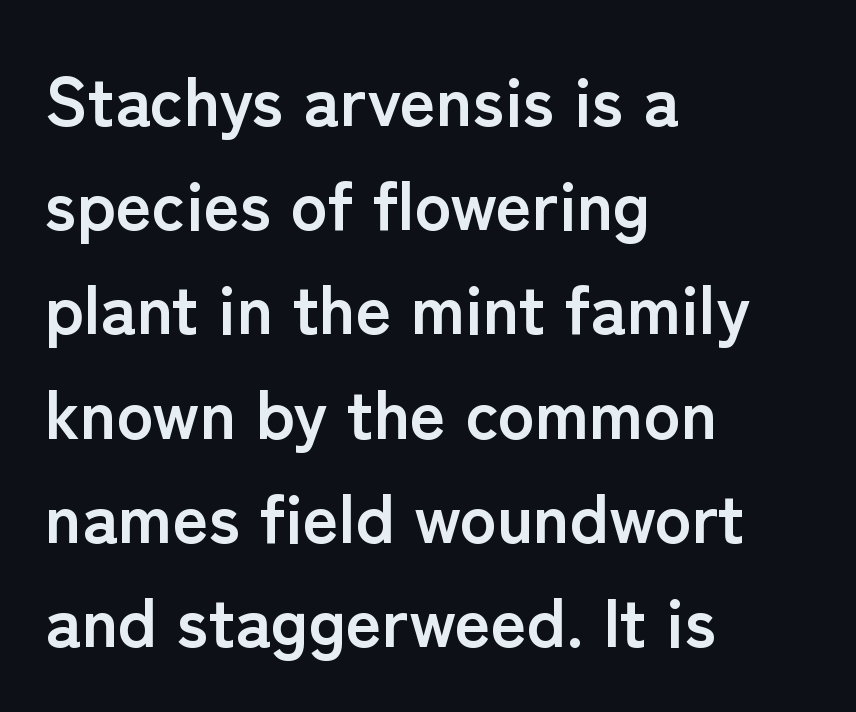
These lines were composed using upright roman letters. Proportional: the letters do not fall into vertical columns. Stroke thickness is high; the sample reads as a true bold. Each new line begins a customary step beneath the previous one.
